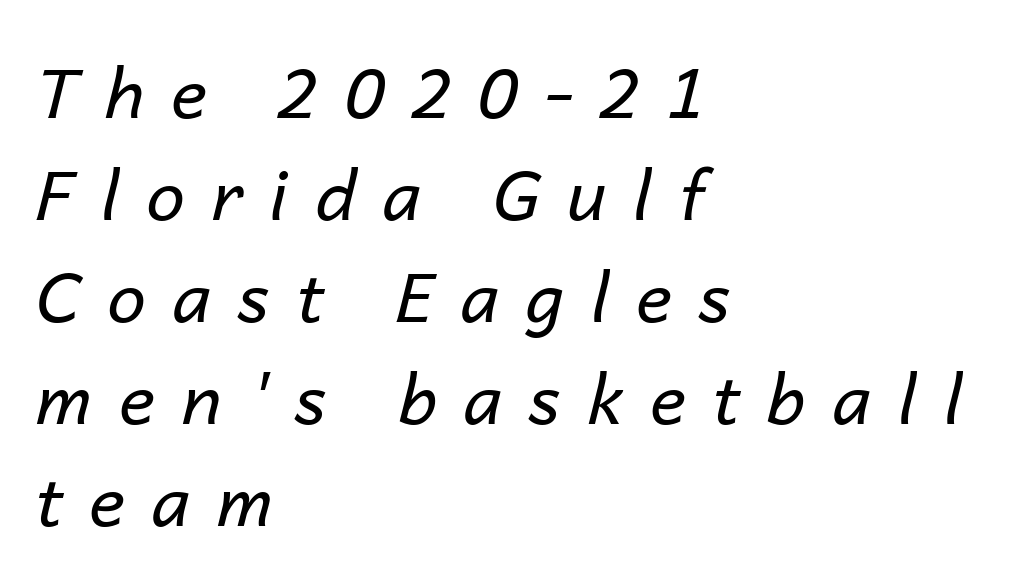
Q: Is the text bold? A: No.
Q: Is the text italic (slanted)? A: Yes, it leans right by about 14 degrees.
Q: Is the text underlined? A: No.
Q: How is the paragraph aligned? A: Left-aligned.
Q: Is the spacing between letters normal or unusually wide? A: Unusually wide.
Q: Is the spacing between lines tight, normal or loose? A: Normal.
Q: Width (condensed, normal, or wide)? A: Normal.
Q: Stroke contrast? A: Low.
Q: x-height? A: Medium.
Q: Monospaced? A: No.
